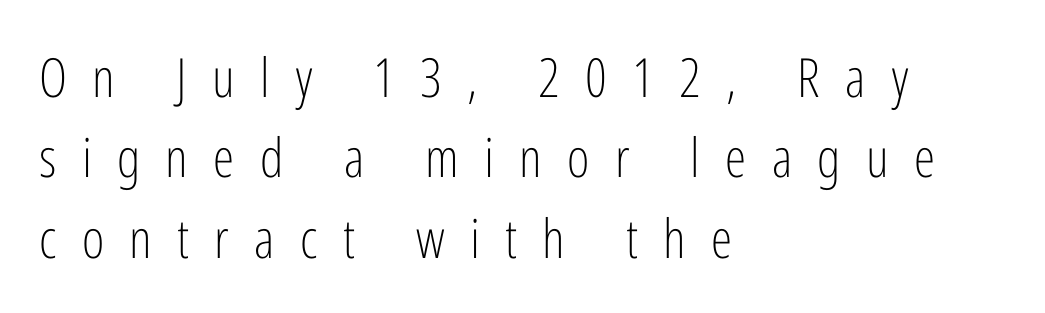
The zone under the glyphs is completely vacant. You could not count columns in this text — the font is proportionally spaced. The glyphs in this specimen are sans serif. Unlike italic type, these characters show no tilt at all. If you measured baseline to baseline, you'd find a middling distance. The rendering inserts visible extra space after every character.
